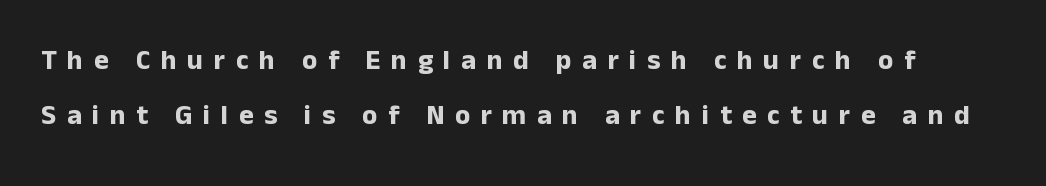
{"serif": "no", "italic": "no", "bold": "yes", "weight": "bold", "width": "normal", "stroke_contrast": "low", "x_height": "medium", "monospaced": "no", "underline": "no", "line_spacing": "loose", "line_spacing_ratio": 1.98, "letter_spacing": "wide", "letter_spacing_em": 0.38, "glyph_px": 28}
